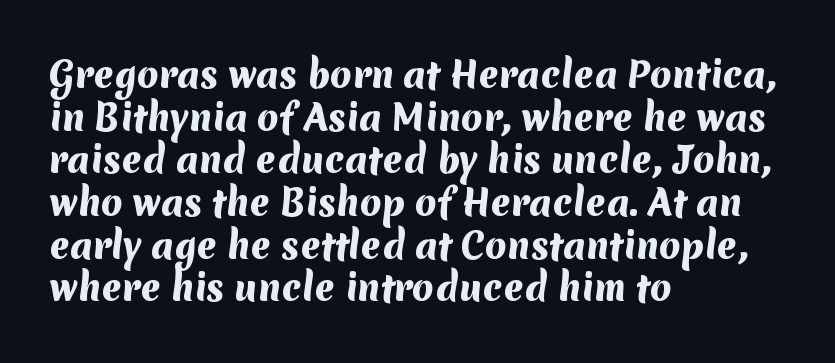
The image shows 35 px heavy sans-serif type; set left-aligned, line spacing 1.22x, normal letter spacing, not underlined; medium stroke contrast and a medium x-height.
